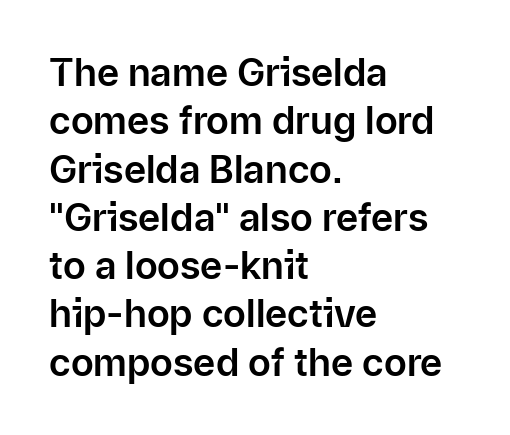
{"serif": "no", "italic": "no", "width": "normal", "stroke_contrast": "low", "x_height": "medium", "monospaced": "no", "underline": "no", "align": "left", "line_spacing": "normal", "line_spacing_ratio": 1.27, "letter_spacing": "normal", "letter_spacing_em": 0.0, "glyph_px": 38}
